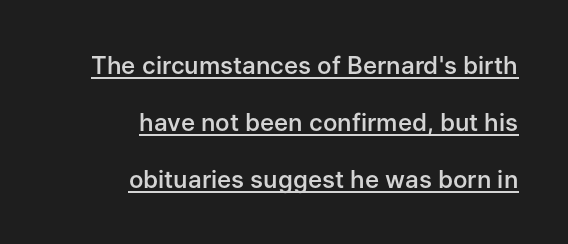
Line spacing here is loose. Spacing between characters is what you'd get straight out of the box. A typesetter would mark this as roman, not italic. Quick note: underline on.
